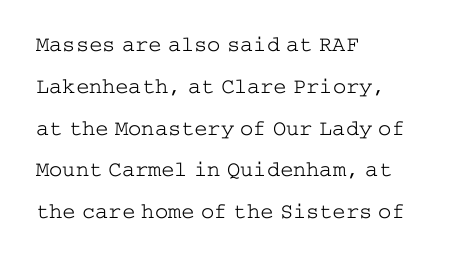
Q: Is the text bold? A: No.
Q: Is the text italic (slanted)? A: No, it is upright.
Q: Is the text underlined? A: No.
Q: How is the paragraph aligned? A: Left-aligned.
Q: Is the spacing between letters normal or unusually wide? A: Normal.
Q: Is the spacing between lines tight, normal or loose? A: Loose.
